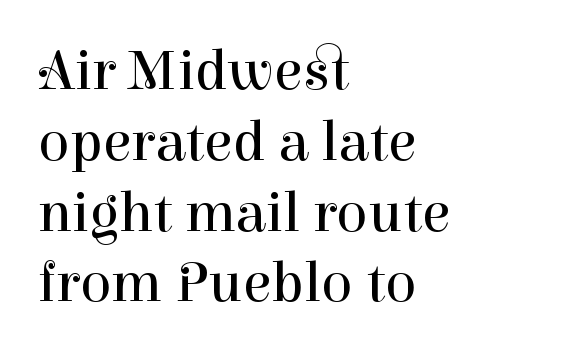
The image shows 58 px regular-weight serif type, upright; set left-aligned, line spacing 1.22x, normal letter spacing, not underlined; high stroke contrast and a medium x-height.
